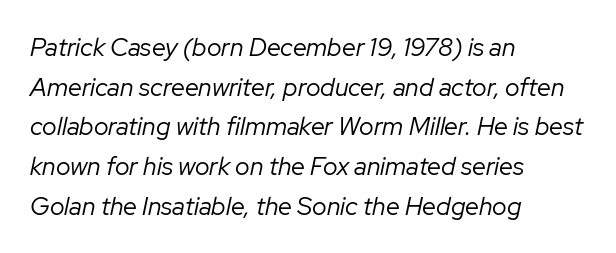
Descenders are the only things crossing below the line. Default kerning and tracking; the words read as compact shapes. The rendering applies a slant to the glyphs. Is this a heavy cut? Hardly; it is regular or lighter.
